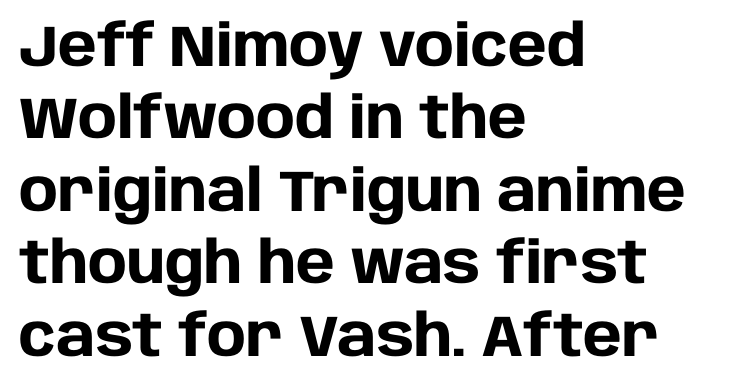
Q: Is the text bold? A: Yes.
Q: Is the text italic (slanted)? A: No, it is upright.
Q: Is the typeface a serif or a sans-serif typeface? A: Sans-serif.
Q: Is the text underlined? A: No.
Q: How is the paragraph aligned? A: Left-aligned.
Q: Is the spacing between letters normal or unusually wide? A: Normal.
Q: Is the spacing between lines tight, normal or loose? A: Normal.
Q: Width (condensed, normal, or wide)? A: Normal.
Q: Stroke contrast? A: Low.
Q: x-height? A: Large.
Q: Monospaced? A: No.
